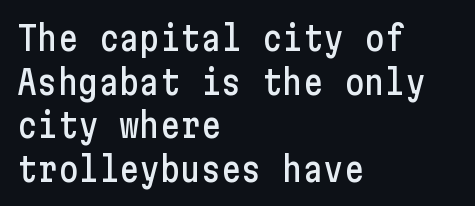
The image shows 34 px condensed sans-serif type, upright; set left-aligned, normal line spacing (1.28x), normal letter spacing, not underlined; low stroke contrast and a medium x-height.
